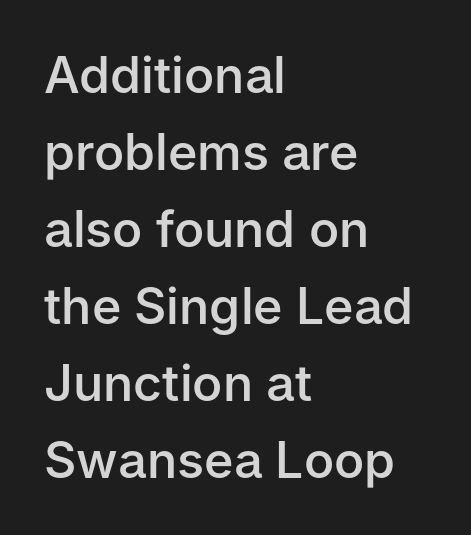
{"serif": "no", "italic": "no", "bold": "semi", "weight": "semibold", "width": "normal", "stroke_contrast": "low", "x_height": "medium", "monospaced": "no", "underline": "no", "align": "left", "line_spacing": "normal", "line_spacing_ratio": 1.54, "letter_spacing": "normal", "letter_spacing_em": 0.0, "glyph_px": 50}
